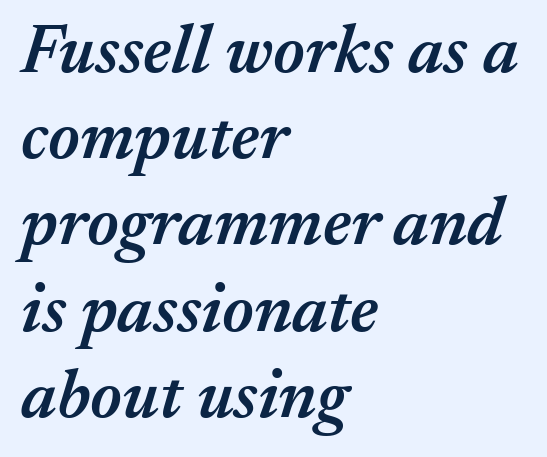
Here the designer chose a conventional face with non-uniform glyph widths. A typesetter would call this leading conventional body-copy spacing. There is no visible air inserted between adjacent glyphs. Notice the strokes are somewhat thickened but not fully heavy: this is a semibold. Alignment: flush left.
